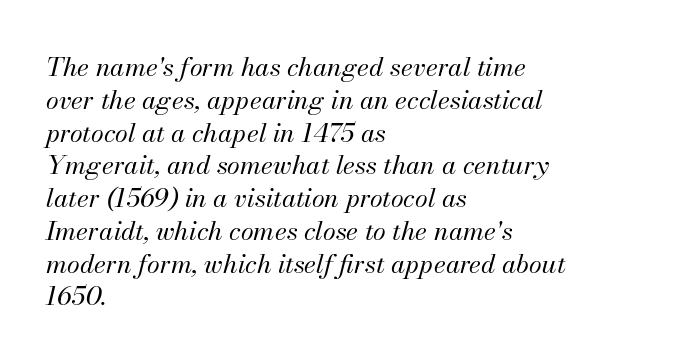
Q: Is the text bold? A: No.
Q: Is the text italic (slanted)? A: Yes, it leans right by about 13 degrees.
Q: Is the text underlined? A: No.
Q: How is the paragraph aligned? A: Left-aligned.
Q: Is the spacing between letters normal or unusually wide? A: Normal.
Q: Is the spacing between lines tight, normal or loose? A: Normal.
